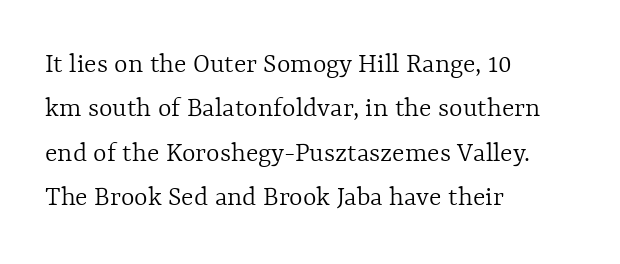
{"italic": "no", "bold": "no", "weight": "light", "width": "normal", "x_height": "medium", "monospaced": "no", "underline": "no", "align": "left", "line_spacing": "normal", "line_spacing_ratio": 1.53, "letter_spacing": "normal", "letter_spacing_em": 0.0, "glyph_px": 29}
